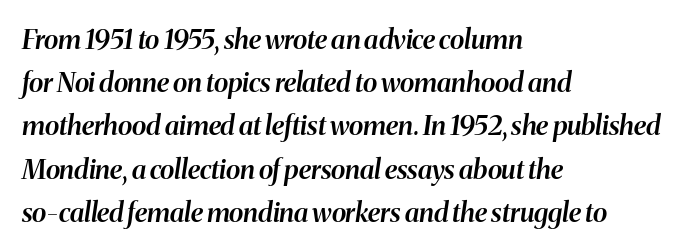
Observe the ordinary spacing: letters are neighbours, not strangers. Stems and bowls a touch heavier than normal — semibold. Students, observe: this is what conventionally led text looks like. Slanted lettering throughout. The typesetter chose a ragged-right arrangement here.
